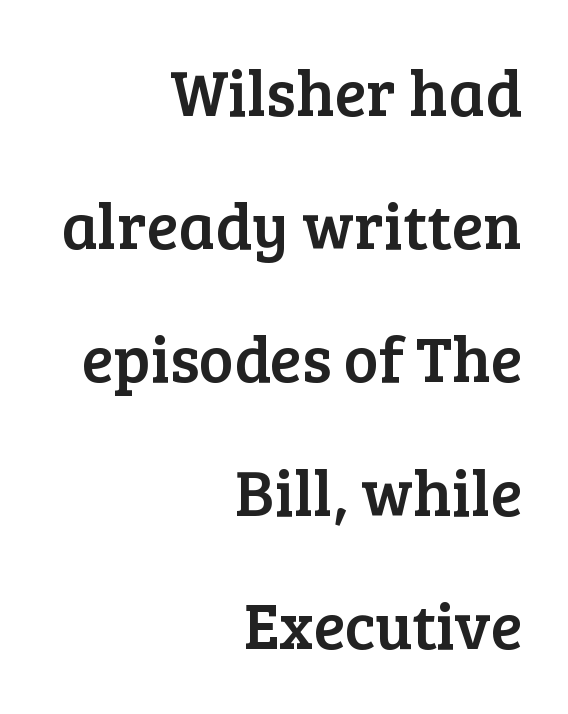
Q: Is the text italic (slanted)? A: No, it is upright.
Q: Is the typeface a serif or a sans-serif typeface? A: Serif.
Q: Is the text underlined? A: No.
Q: How is the paragraph aligned? A: Right-aligned.
Q: Is the spacing between letters normal or unusually wide? A: Normal.
Q: Is the spacing between lines tight, normal or loose? A: Loose.
Q: Width (condensed, normal, or wide)? A: Normal.
Q: Stroke contrast? A: Low.
Q: x-height? A: Medium.
Q: Monospaced? A: No.
